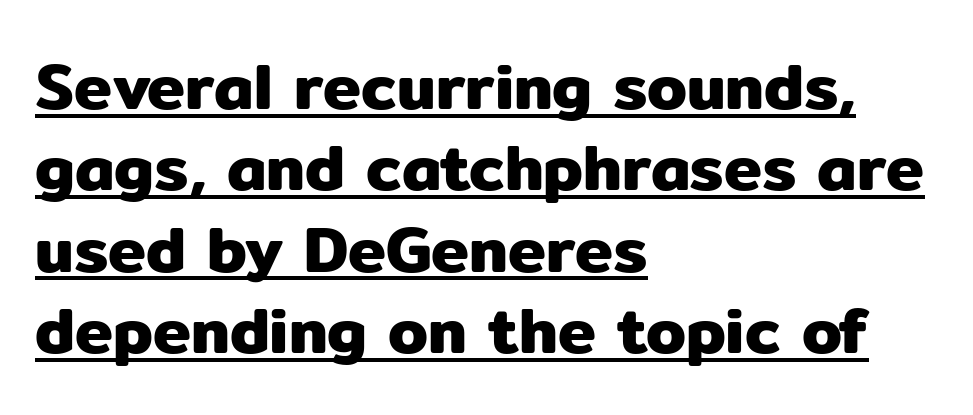
{"serif": "no", "italic": "no", "width": "normal", "stroke_contrast": "low", "x_height": "medium", "monospaced": "no", "underline": "yes", "align": "left", "line_spacing": "normal", "line_spacing_ratio": 1.27, "letter_spacing": "normal", "letter_spacing_em": 0.0, "glyph_px": 64}
